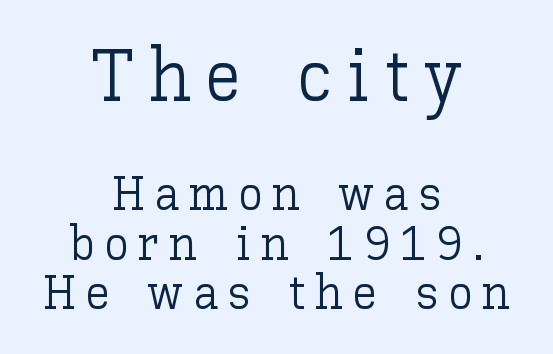
{"italic": "no", "bold": "no", "weight": "light", "width": "normal", "stroke_contrast": "low", "x_height": "medium", "monospaced": "no", "underline": "no", "align": "center", "line_spacing": "tight", "line_spacing_ratio": 1.01, "letter_spacing": "wide", "letter_spacing_em": 0.2, "larger_block": "first", "size_ratio": 1.49, "glyph_px": 73}
